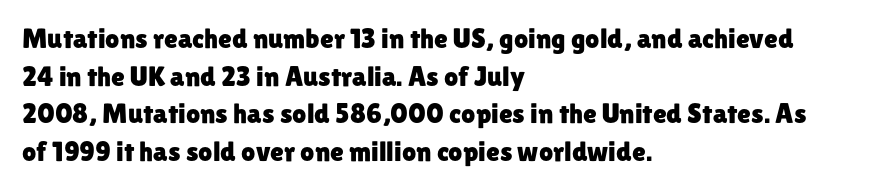
The image shows 28 px sans-serif type, upright; set left-aligned, normal line spacing (1.34x), normal letter spacing, not underlined; low stroke contrast and a medium x-height.
